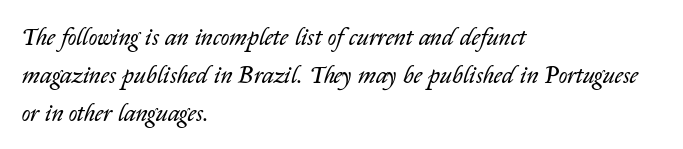
{"italic": "yes", "lean": "right", "slant_degrees": 14, "bold": "no", "underline": "no", "align": "left", "line_spacing": "normal", "line_spacing_ratio": 1.58, "letter_spacing": "normal", "letter_spacing_em": 0.0, "glyph_px": 24}
